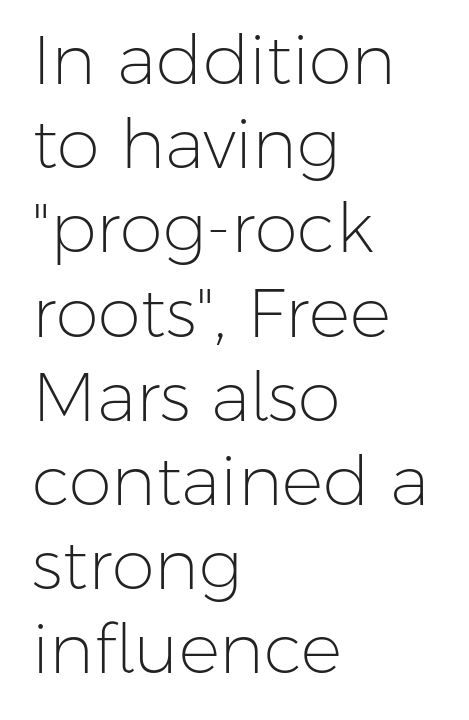
What kind of face is this? One without serifs — a sans. Think of a printed novel: that variable character pitch is what you see here. The line texture is even and compact thanks to regular tracking. Visually the block forms a straight wall on the left and a jagged coastline on the right. Designer's note — italics off, roman on.
